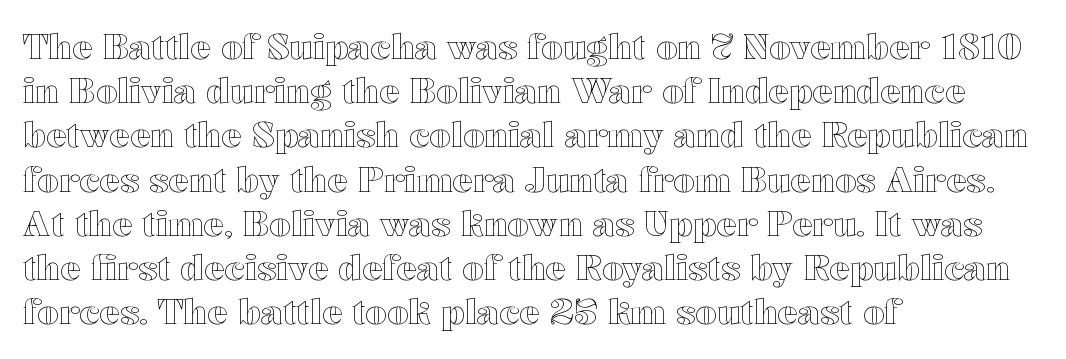
The passage shown is typed in a proportional face where columns would drift. The block of text has a typical density, with ordinary space between rows. Descender tails drop into unmarked territory. These lines were composed using upright roman letters. Which margin do the lines hug? The left one — the right edge is uneven.
